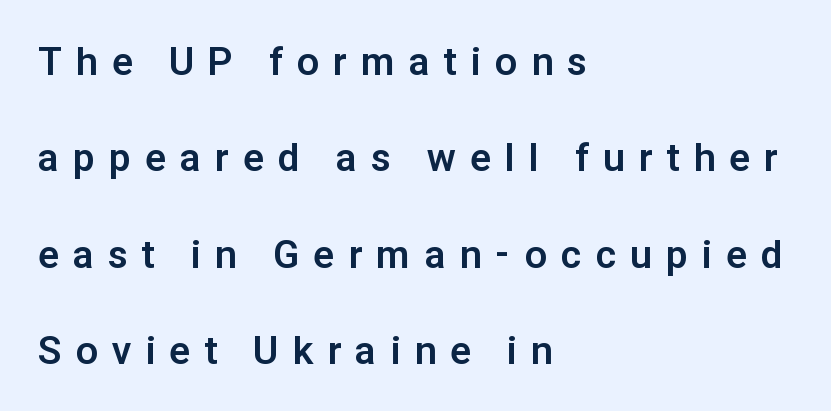
{"serif": "no", "italic": "no", "bold": "yes", "weight": "bold", "width": "normal", "stroke_contrast": "low", "x_height": "medium", "monospaced": "no", "underline": "no", "align": "left", "line_spacing": "loose", "line_spacing_ratio": 2.47, "letter_spacing": "wide", "letter_spacing_em": 0.37, "glyph_px": 39}
